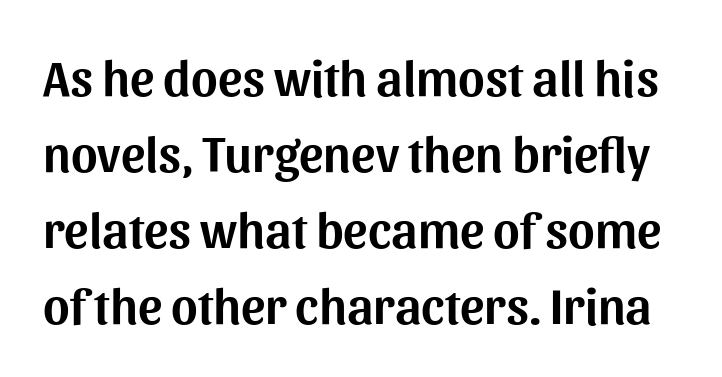
The image shows 51 px sans-serif type, upright; set normal line spacing (1.49x), normal letter spacing, not underlined; medium stroke contrast and a medium x-height.
